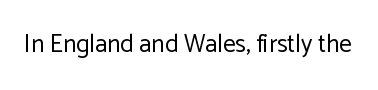
{"italic": "no", "bold": "no", "underline": "no", "letter_spacing": "normal", "letter_spacing_em": 0.0, "glyph_px": 25}
